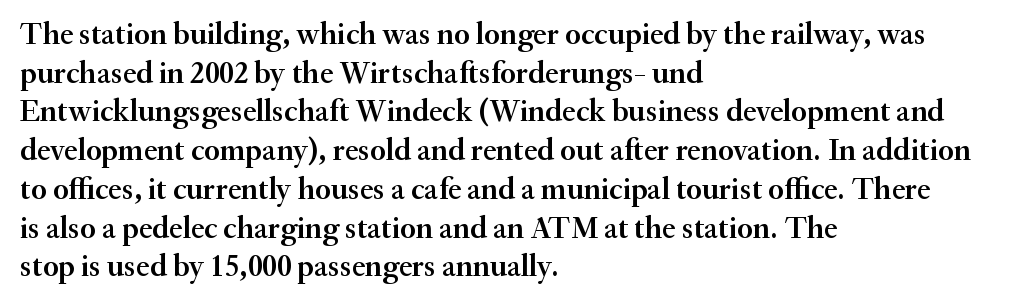
The image shows 31 px semibold serif type, upright; set left-aligned, normal line spacing (1.25x), normal letter spacing, not underlined; medium stroke contrast and a small x-height.
